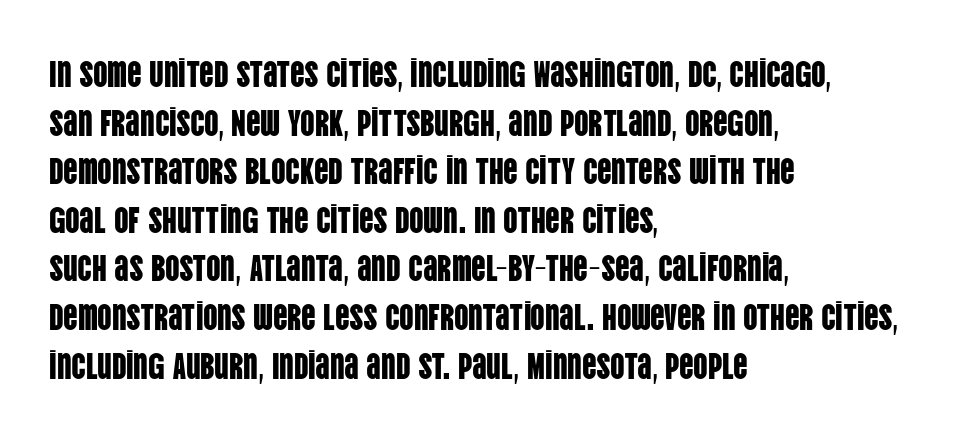
{"serif": "no", "italic": "no", "width": "condensed", "stroke_contrast": "low", "x_height": "large", "monospaced": "no", "underline": "no", "align": "left", "line_spacing": "normal", "line_spacing_ratio": 1.35, "letter_spacing": "normal", "letter_spacing_em": 0.0, "glyph_px": 36}
